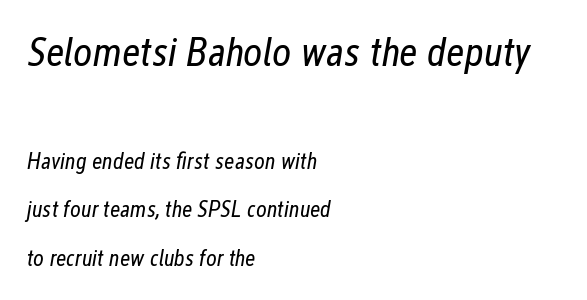
The image shows 41 px regular-weight, condensed type, italic (leaning right); set left-aligned, loose line spacing (2.12x), normal letter spacing, not underlined; the first (top) block is 1.78x larger; low stroke contrast and a medium x-height.
